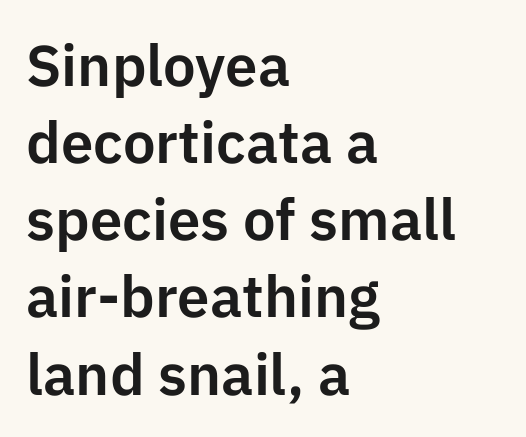
Q: Is the text italic (slanted)? A: No, it is upright.
Q: Is the typeface a serif or a sans-serif typeface? A: Sans-serif.
Q: Is the text underlined? A: No.
Q: How is the paragraph aligned? A: Left-aligned.
Q: Is the spacing between letters normal or unusually wide? A: Normal.
Q: Is the spacing between lines tight, normal or loose? A: Normal.
Q: Width (condensed, normal, or wide)? A: Normal.
Q: Stroke contrast? A: Low.
Q: x-height? A: Medium.
Q: Monospaced? A: No.
